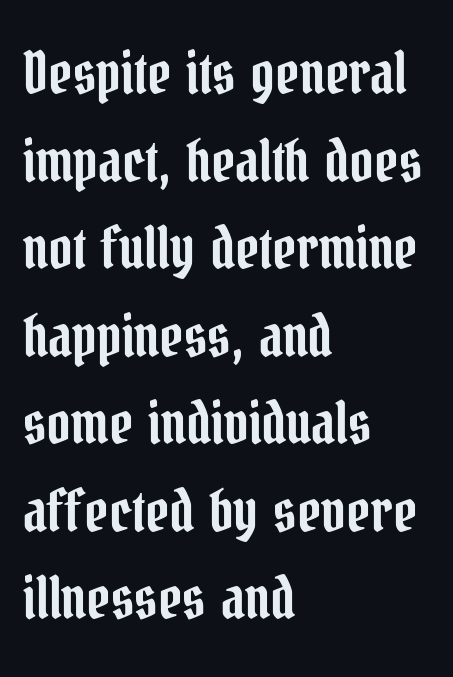
{"serif": "yes", "italic": "no", "width": "condensed", "stroke_contrast": "low", "x_height": "medium", "monospaced": "no", "underline": "no", "align": "left", "line_spacing": "normal", "line_spacing_ratio": 1.51, "letter_spacing": "normal", "letter_spacing_em": 0.0, "glyph_px": 58}
